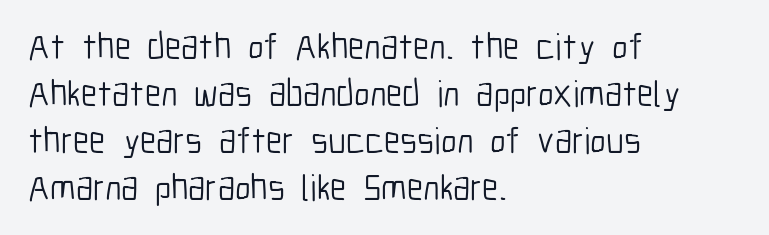
The image shows 37 px light, condensed sans-serif type, upright; set left-aligned, normal line spacing (1.27x), normal letter spacing, not underlined; low stroke contrast and a medium x-height.
